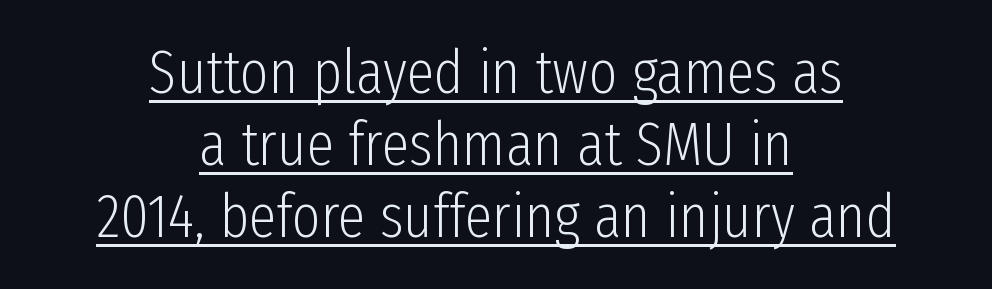
{"serif": "no", "italic": "no", "bold": "no", "weight": "light", "width": "condensed", "stroke_contrast": "low", "x_height": "medium", "monospaced": "no", "underline": "yes", "align": "center", "line_spacing_ratio": 1.16, "letter_spacing": "normal", "letter_spacing_em": 0.0, "glyph_px": 62}
